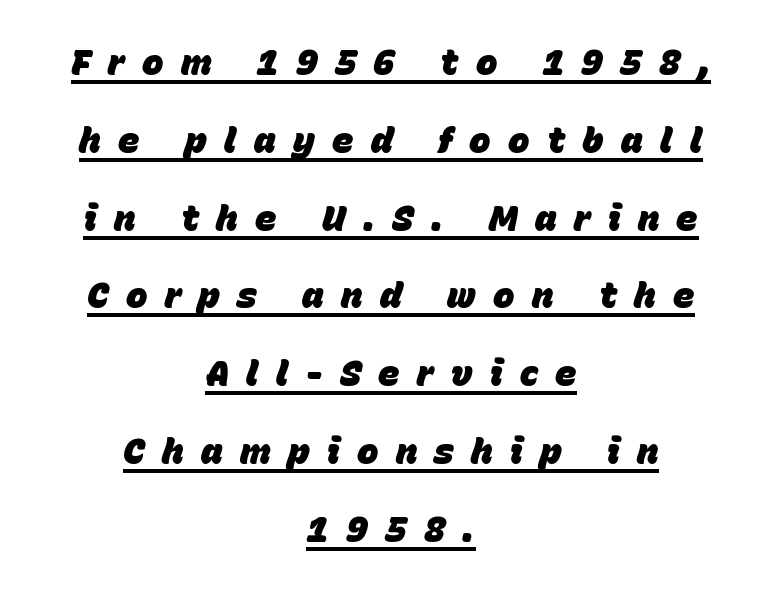
The image shows 36 px heavy type, italic (leaning right); set centered, loose line spacing (2.16x), unusually wide letter spacing (+0.48 em), underlined; low stroke contrast and a large x-height.
